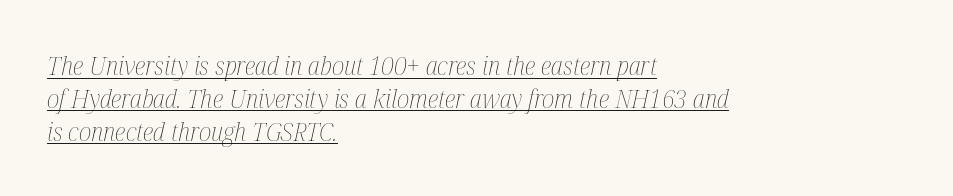
Q: Is the text bold? A: No.
Q: Is the text italic (slanted)? A: Yes, it leans right by about 12 degrees.
Q: Is the text underlined? A: Yes.
Q: How is the paragraph aligned? A: Left-aligned.
Q: Is the spacing between letters normal or unusually wide? A: Normal.
Q: Is the spacing between lines tight, normal or loose? A: Normal.
